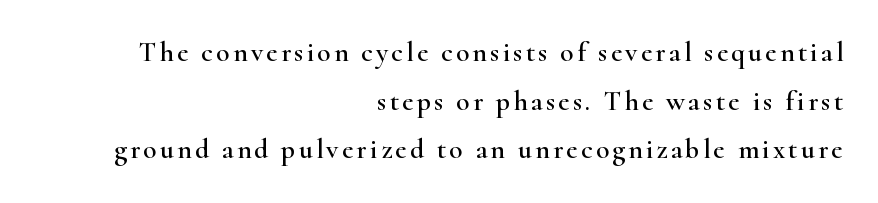
{"serif": "yes", "italic": "no", "width": "wide", "stroke_contrast": "high", "x_height": "small", "monospaced": "no", "underline": "no", "align": "right", "line_spacing_ratio": 1.74, "glyph_px": 28}
